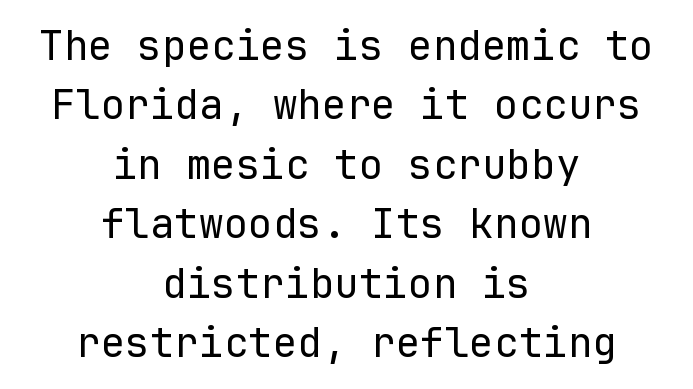
{"serif": "no", "italic": "no", "bold": "no", "weight": "regular", "width": "normal", "stroke_contrast": "low", "x_height": "medium", "monospaced": "yes", "underline": "no", "align": "center", "line_spacing": "normal", "line_spacing_ratio": 1.45, "letter_spacing": "normal", "letter_spacing_em": 0.0, "glyph_px": 41}
